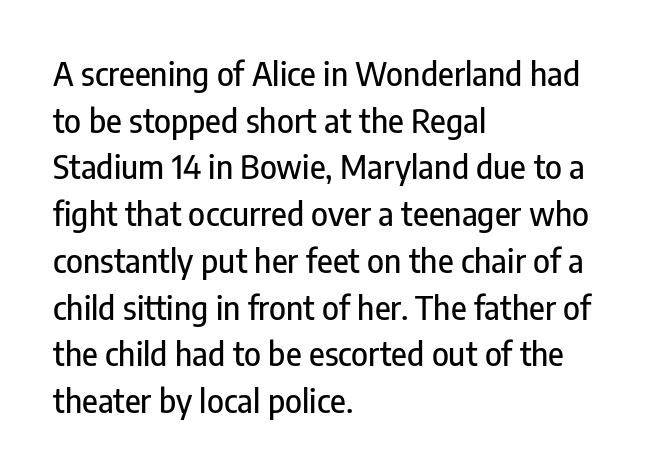
The image shows 32 px condensed sans-serif type, upright; set left-aligned, normal line spacing (1.46x), normal letter spacing, not underlined; low stroke contrast and a medium x-height.
